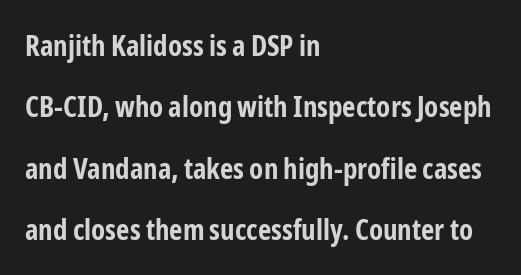
Q: Is the text bold? A: Yes.
Q: Is the text italic (slanted)? A: No, it is upright.
Q: Is the typeface a serif or a sans-serif typeface? A: Sans-serif.
Q: Is the text underlined? A: No.
Q: How is the paragraph aligned? A: Left-aligned.
Q: Is the spacing between letters normal or unusually wide? A: Normal.
Q: Is the spacing between lines tight, normal or loose? A: Loose.
Q: Width (condensed, normal, or wide)? A: Condensed.
Q: Stroke contrast? A: Low.
Q: x-height? A: Medium.
Q: Monospaced? A: No.
